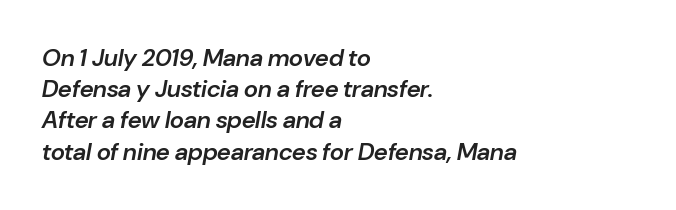
Q: Is the text bold? A: Semi-bold.
Q: Is the text italic (slanted)? A: Yes, it leans right by about 10 degrees.
Q: Is the text underlined? A: No.
Q: How is the paragraph aligned? A: Left-aligned.
Q: Is the spacing between letters normal or unusually wide? A: Normal.
Q: Is the spacing between lines tight, normal or loose? A: Normal.
